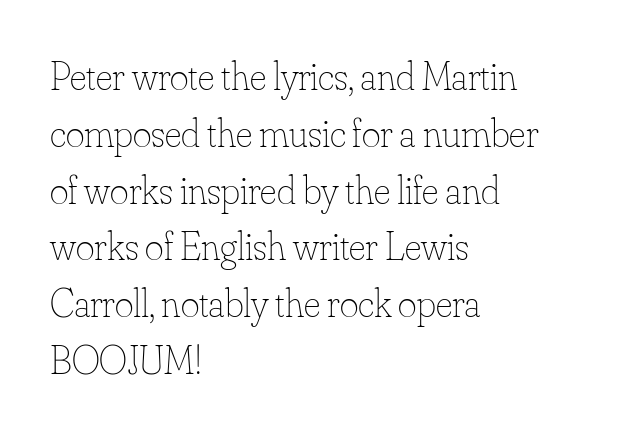
Q: Is the text bold? A: No.
Q: Is the text italic (slanted)? A: No, it is upright.
Q: Is the text underlined? A: No.
Q: How is the paragraph aligned? A: Left-aligned.
Q: Is the spacing between letters normal or unusually wide? A: Normal.
Q: Is the spacing between lines tight, normal or loose? A: Normal.
Q: Width (condensed, normal, or wide)? A: Normal.
Q: Stroke contrast? A: Low.
Q: x-height? A: Small.
Q: Monospaced? A: No.
